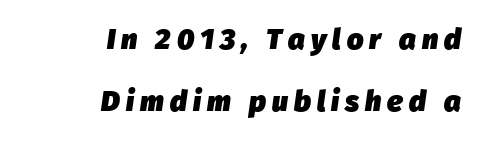
The rendering inserts visible extra space after every character. A student would call this right alignment; a typographer would say flush right, rag left. The area under the type is left untouched. Looking at the ascenders, they clearly lean. Chunky letters — that's bold for sure. Is this a fixed-width face? No — the glyphs have proportional, varying widths.
